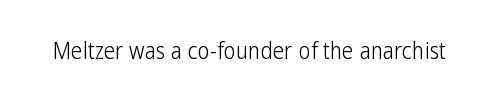
Q: Is the text bold? A: No.
Q: Is the text italic (slanted)? A: No, it is upright.
Q: Is the text underlined? A: No.
Q: Is the spacing between letters normal or unusually wide? A: Normal.
